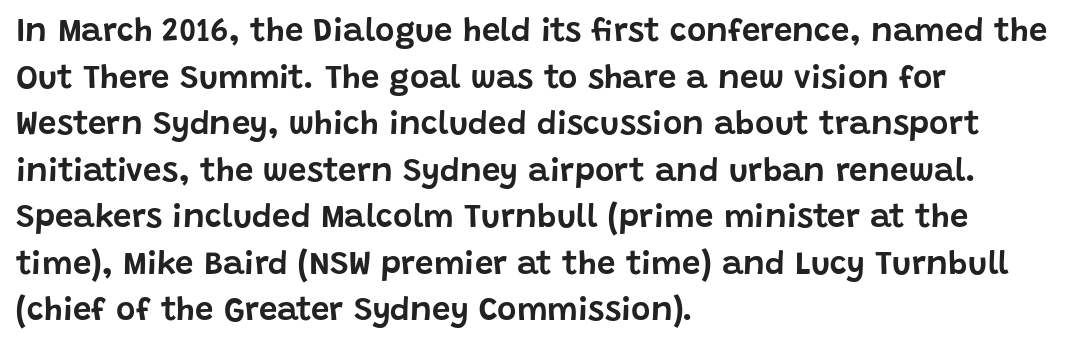
{"serif": "no", "italic": "no", "width": "normal", "stroke_contrast": "low", "x_height": "large", "monospaced": "no", "underline": "no", "align": "left", "line_spacing": "normal", "line_spacing_ratio": 1.41, "letter_spacing": "normal", "letter_spacing_em": 0.0, "glyph_px": 33}
